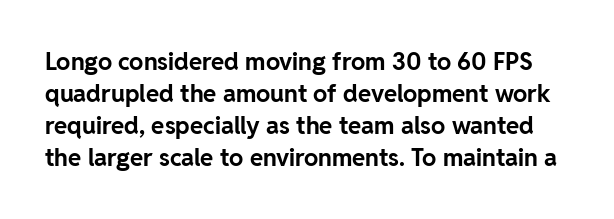
The characters look thick and weighty, a clear bold. Designer's note — italics off, roman on. Tracking here is standard; glyphs follow each other at the usual distance. Rule under the text: the space is simply empty.
